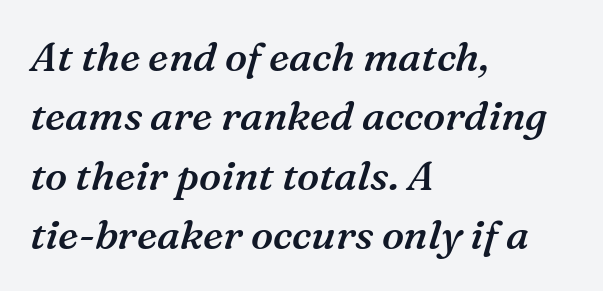
{"serif": "yes", "italic": "yes", "lean": "right", "slant_degrees": 16, "bold": "semi", "weight": "semibold", "width": "normal", "stroke_contrast": "medium", "x_height": "medium", "monospaced": "no", "underline": "no", "align": "left", "line_spacing": "normal", "line_spacing_ratio": 1.45, "letter_spacing": "normal", "letter_spacing_em": 0.0, "glyph_px": 41}
